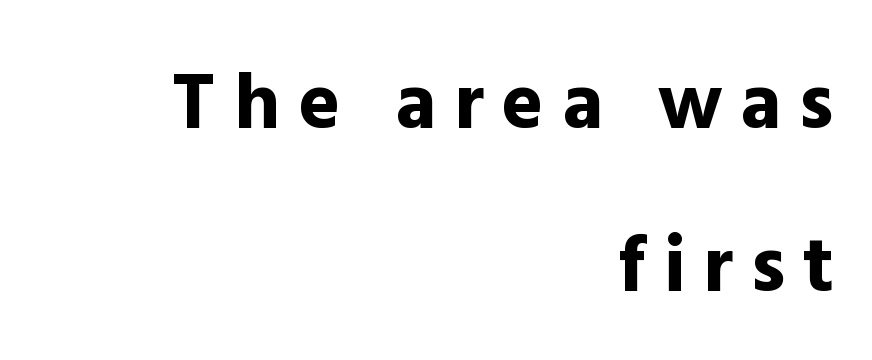
The image shows 80 px bold sans-serif type, upright; set right-aligned, loose line spacing (2.04x), unusually wide letter spacing (+0.22 em), not underlined; a medium x-height.
